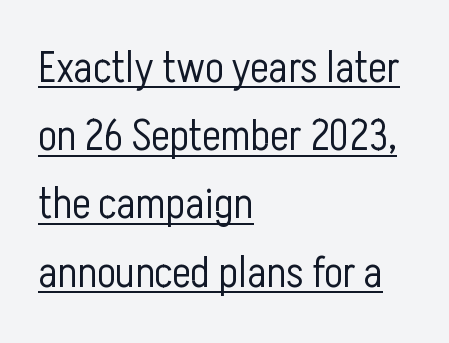
The image shows 44 px light, condensed sans-serif type, upright; set left-aligned, normal line spacing (1.55x), normal letter spacing, underlined; low stroke contrast and a medium x-height.
